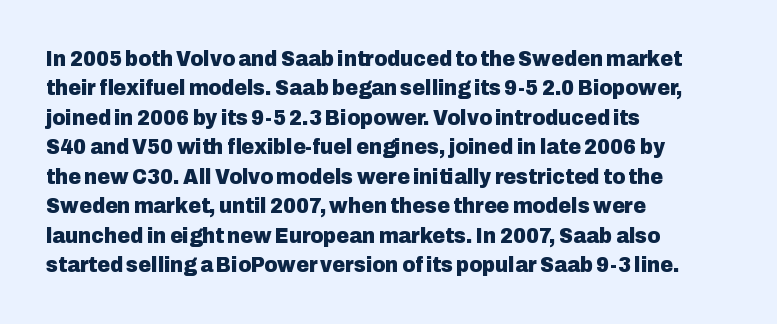
The vertical gap from one line to the next is medium. The rendering uses a bold face; every stroke is thick and dark. When letters stand straight like this, we call the style roman or upright. A typesetter would call this zero additional tracking.
